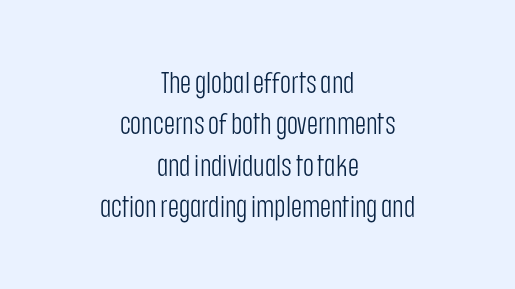
The image shows 30 px light, condensed sans-serif type, upright; set centered, normal line spacing (1.38x), normal letter spacing, not underlined; low stroke contrast and a large x-height.
